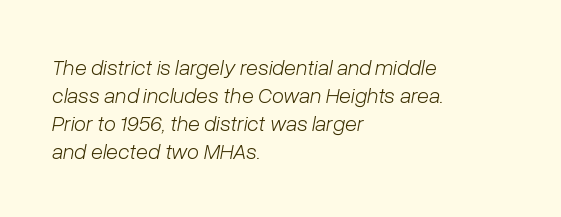
The image shows 22 px text type, italic (leaning right); set left-aligned, normal line spacing (1.27x), normal letter spacing, not underlined.
